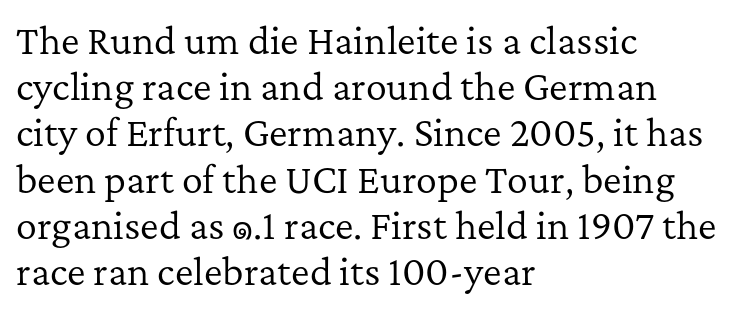
The setting favours the left margin, as ordinary paragraphs usually do. Letterform terminals end in serifs throughout the passage. The space beneath each line is pristine and unruled. Varying glyph widths throughout — classic text-font behaviour. Regarding leading, the lines here are spaced in the standard way. Every stem runs plumb, perpendicular to the baseline.
